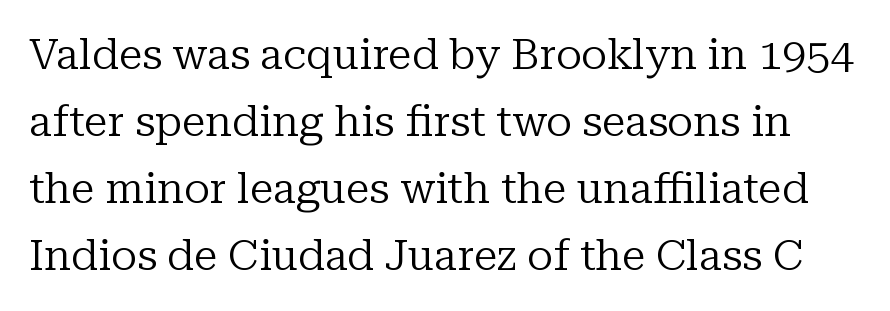
The image shows 43 px regular-weight serif type, upright; set normal line spacing (1.56x), normal letter spacing, not underlined; low stroke contrast and a medium x-height.
